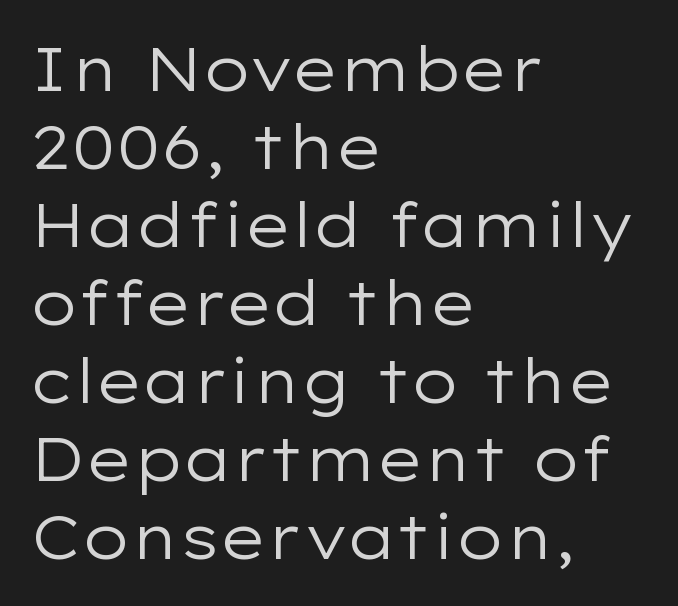
The image shows 61 px regular-weight, wide sans-serif type, upright; set left-aligned, normal line spacing (1.28x), normal letter spacing, not underlined; low stroke contrast and a medium x-height.
